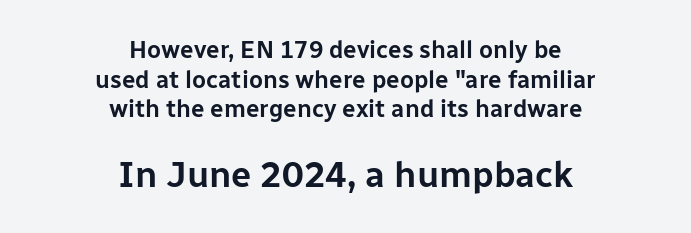
Q: Is the text italic (slanted)? A: No, it is upright.
Q: Is the typeface a serif or a sans-serif typeface? A: Sans-serif.
Q: Is the text underlined? A: No.
Q: How is the paragraph aligned? A: Centered.
Q: Is the spacing between letters normal or unusually wide? A: Normal.
Q: Which block of text is set in a larger size, the first (top) or the second (bottom)? A: The second (bottom) one.
Q: Width (condensed, normal, or wide)? A: Normal.
Q: Stroke contrast? A: Low.
Q: x-height? A: Medium.
Q: Monospaced? A: No.
